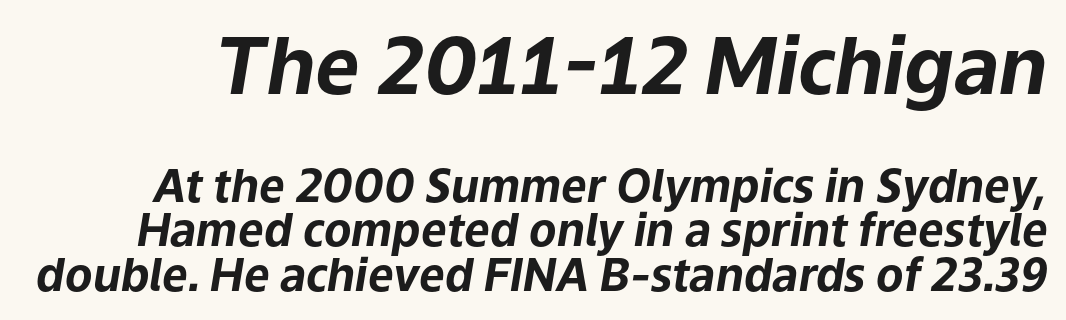
Q: Is the text bold? A: Yes.
Q: Is the text italic (slanted)? A: Yes, it leans right by about 9 degrees.
Q: Is the text underlined? A: No.
Q: Is the spacing between letters normal or unusually wide? A: Normal.
Q: Is the spacing between lines tight, normal or loose? A: Tight.
Q: Which block of text is set in a larger size, the first (top) or the second (bottom)? A: The first (top) one.
Q: Width (condensed, normal, or wide)? A: Normal.
Q: Stroke contrast? A: Low.
Q: x-height? A: Medium.
Q: Monospaced? A: No.
